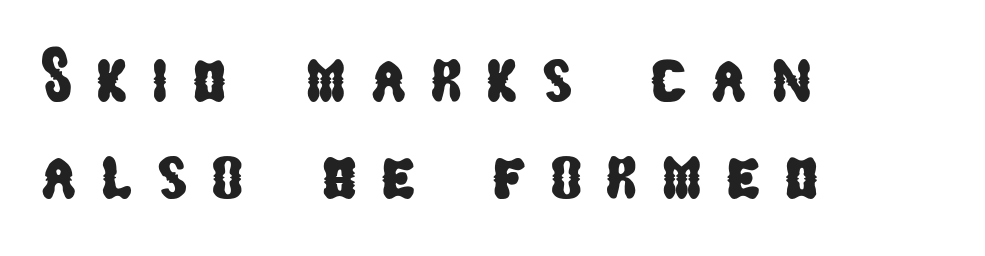
Rows of type keep a routine distance in the vertical direction. The paragraph has a hard left edge and a soft right edge. Serifs: no, the terminals of the letterforms are clean. The foot of each line stays bare and open. Is this a fixed-width face? No — the glyphs have proportional, varying widths.
